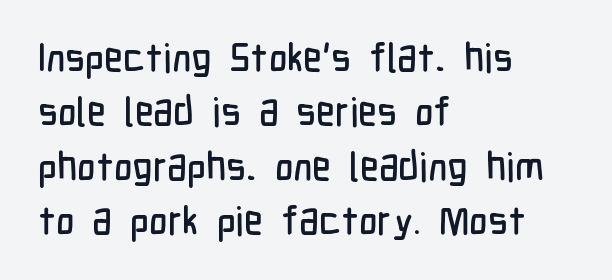
Q: Is the text italic (slanted)? A: No, it is upright.
Q: Is the typeface a serif or a sans-serif typeface? A: Sans-serif.
Q: Is the text underlined? A: No.
Q: How is the paragraph aligned? A: Left-aligned.
Q: Is the spacing between letters normal or unusually wide? A: Normal.
Q: Is the spacing between lines tight, normal or loose? A: Normal.
Q: Width (condensed, normal, or wide)? A: Condensed.
Q: Stroke contrast? A: Low.
Q: x-height? A: Medium.
Q: Monospaced? A: No.
